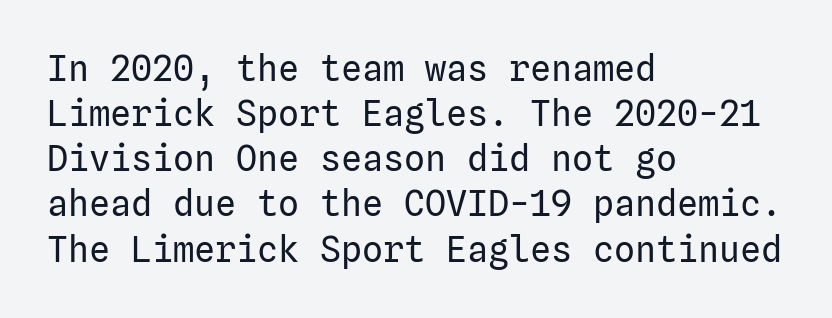
The image shows 35 px regular-weight sans-serif type, upright; set left-aligned, normal line spacing (1.29x), normal letter spacing, not underlined; low stroke contrast and a medium x-height.
